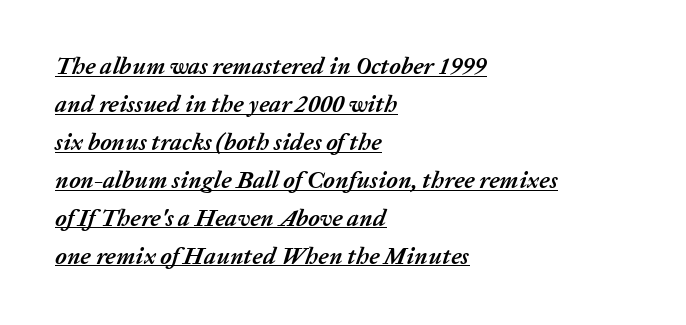
Q: Is the text bold? A: Yes.
Q: Is the text italic (slanted)? A: Yes, it leans right by about 20 degrees.
Q: Is the text underlined? A: Yes.
Q: How is the paragraph aligned? A: Left-aligned.
Q: Is the spacing between letters normal or unusually wide? A: Normal.
Q: Is the spacing between lines tight, normal or loose? A: Normal.
